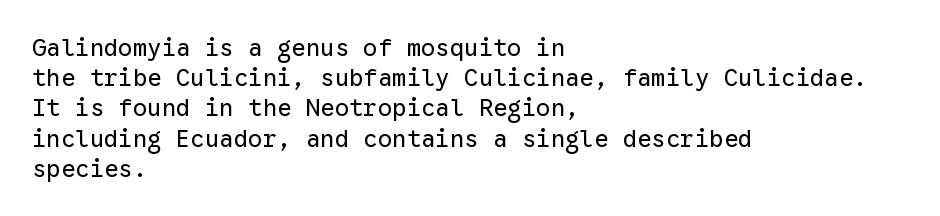
{"italic": "no", "bold": "no", "underline": "no", "align": "left", "line_spacing": "normal", "line_spacing_ratio": 1.26, "letter_spacing": "normal", "letter_spacing_em": 0.0, "glyph_px": 24}
